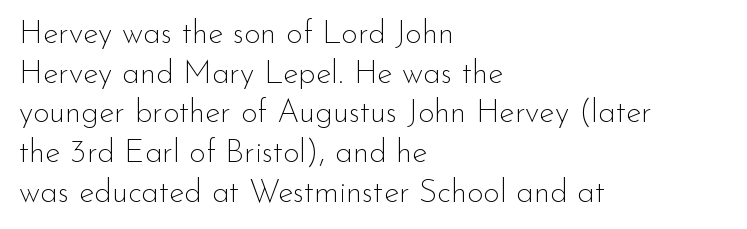
The image shows 32 px thin sans-serif type, upright; set left-aligned, line spacing 1.24x, normal letter spacing, not underlined; low stroke contrast and a small x-height.
